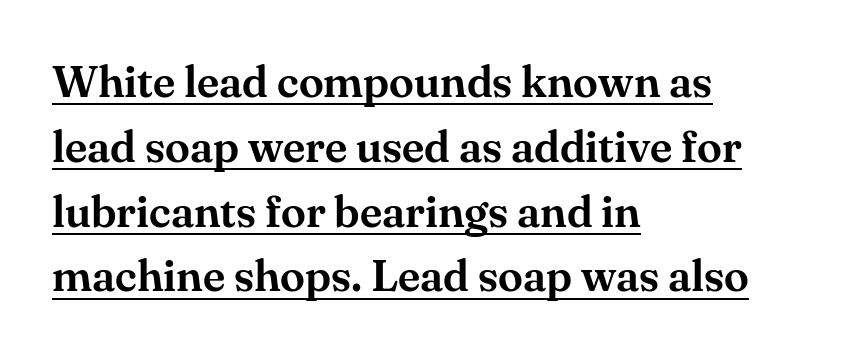
Q: Is the text italic (slanted)? A: No, it is upright.
Q: Is the typeface a serif or a sans-serif typeface? A: Serif.
Q: Is the text underlined? A: Yes.
Q: How is the paragraph aligned? A: Left-aligned.
Q: Is the spacing between letters normal or unusually wide? A: Normal.
Q: Is the spacing between lines tight, normal or loose? A: Normal.
Q: Width (condensed, normal, or wide)? A: Normal.
Q: Stroke contrast? A: Medium.
Q: x-height? A: Small.
Q: Monospaced? A: No.
